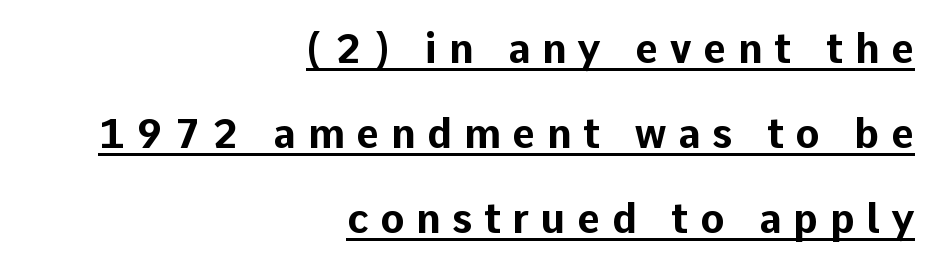
Underline: present. The letters are spread apart with noticeably loose tracking. Is there much room between lines? Yes — plenty of vertical air separates them. The lettering stays uniformly vertical, giving the passage a roman look. The compositor pushed each line to the right boundary. You can tell from the bare stems that sans-serif type was used.
